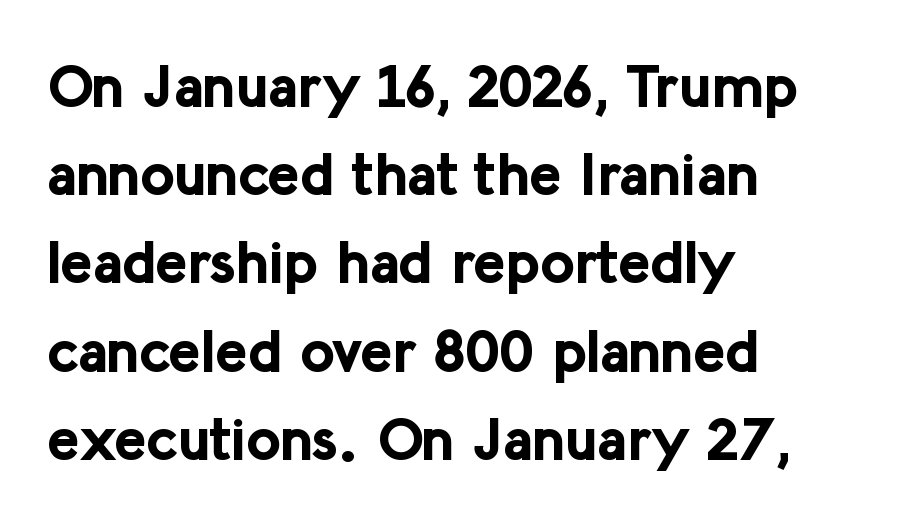
{"serif": "no", "italic": "no", "bold": "yes", "weight": "bold", "width": "normal", "stroke_contrast": "low", "x_height": "medium", "monospaced": "no", "underline": "no", "align": "left", "line_spacing": "normal", "line_spacing_ratio": 1.47, "letter_spacing": "normal", "letter_spacing_em": 0.0, "glyph_px": 60}
